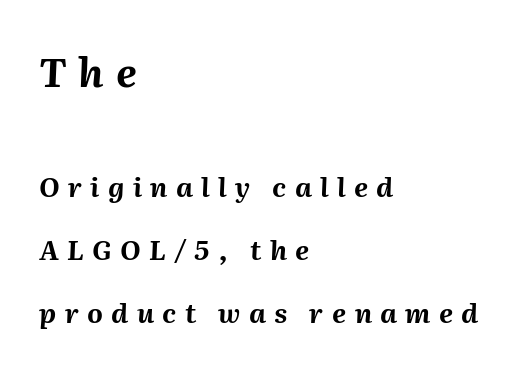
The image shows 40 px bold type, italic (leaning right); set left-aligned, loose line spacing (2.34x), unusually wide letter spacing (+0.31 em), not underlined; the first (top) block is 1.48x larger; medium stroke contrast and a medium x-height.
